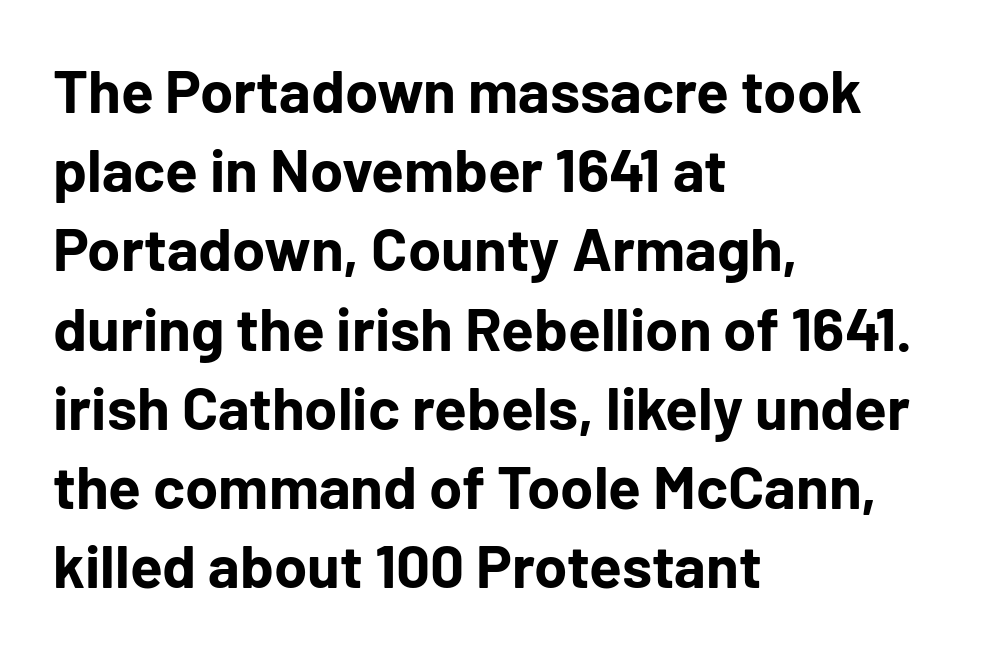
Is there any slant? The stems are plumb. Glyph-to-glyph distance matches everyday printed text. Here the designer chose a conventional face with non-uniform glyph widths. Regular leading.
